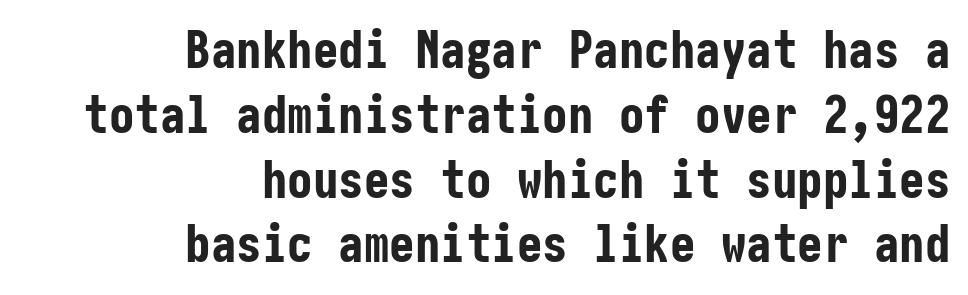
Upright lettering throughout. Honestly, the letter spacing is just normal — you wouldn't notice it. No word sits above an underline. Grotesque or geometric, the face here clearly has no serifs. A flush-right, rag-left setting is used for this passage.
